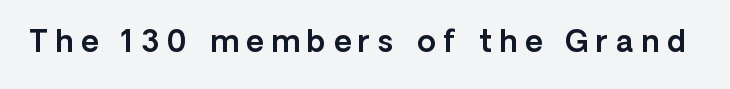
The image shows 30 px sans-serif type, upright; set unusually wide letter spacing (+0.26 em), not underlined; a medium x-height.
